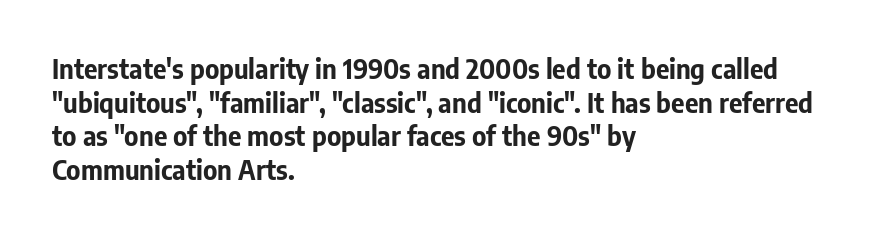
Q: Is the text bold? A: Yes.
Q: Is the text italic (slanted)? A: No, it is upright.
Q: Is the text underlined? A: No.
Q: How is the paragraph aligned? A: Left-aligned.
Q: Is the spacing between letters normal or unusually wide? A: Normal.
Q: Is the spacing between lines tight, normal or loose? A: Normal.
